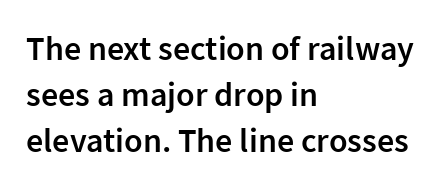
Q: Is the text bold? A: Semi-bold.
Q: Is the text italic (slanted)? A: No, it is upright.
Q: Is the typeface a serif or a sans-serif typeface? A: Sans-serif.
Q: Is the text underlined? A: No.
Q: How is the paragraph aligned? A: Left-aligned.
Q: Is the spacing between letters normal or unusually wide? A: Normal.
Q: Is the spacing between lines tight, normal or loose? A: Normal.
Q: Width (condensed, normal, or wide)? A: Normal.
Q: Stroke contrast? A: Low.
Q: x-height? A: Medium.
Q: Monospaced? A: No.
